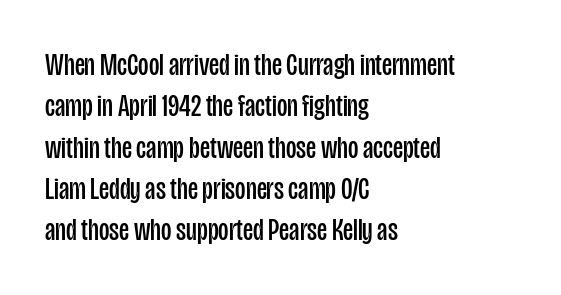
Q: Is the text bold? A: No.
Q: Is the text italic (slanted)? A: No, it is upright.
Q: Is the typeface a serif or a sans-serif typeface? A: Sans-serif.
Q: Is the text underlined? A: No.
Q: How is the paragraph aligned? A: Left-aligned.
Q: Is the spacing between letters normal or unusually wide? A: Normal.
Q: Is the spacing between lines tight, normal or loose? A: Normal.
Q: Width (condensed, normal, or wide)? A: Condensed.
Q: Stroke contrast? A: Low.
Q: x-height? A: Large.
Q: Monospaced? A: No.
